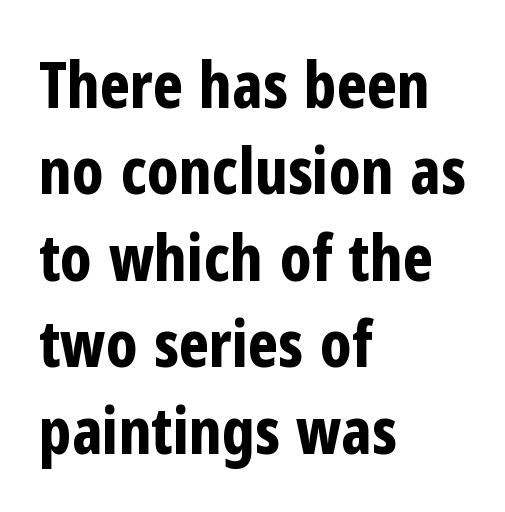
A typesetter would call this proportional, since set widths differ per character. Notice how descenders clear the ascenders below comfortably — that's standard leading. Casual observation: everything's shoved over to the left. The passage shown has conventional tracking throughout. The foot of each line stays bare and open. Every stem runs plumb, perpendicular to the baseline.
